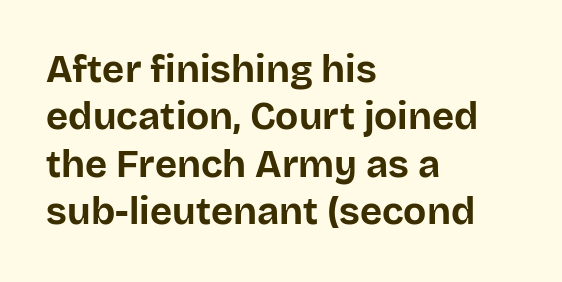
The image shows 38 px bold sans-serif type, upright; set left-aligned, normal line spacing (1.25x), normal letter spacing, not underlined; low stroke contrast and a large x-height.
